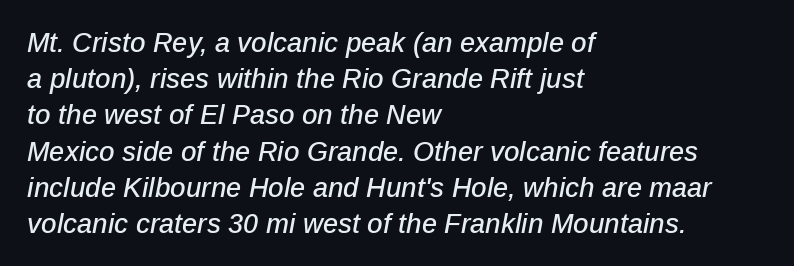
{"italic": "yes", "lean": "right", "slant_degrees": 12, "underline": "no", "align": "left", "line_spacing": "normal", "line_spacing_ratio": 1.34, "letter_spacing": "normal", "letter_spacing_em": 0.0, "glyph_px": 27}
